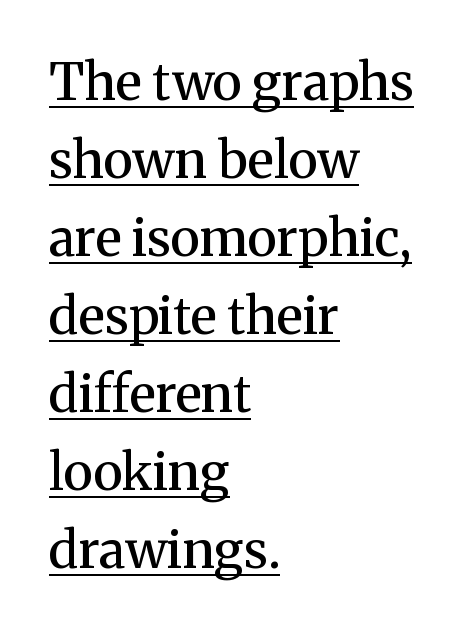
Q: Is the text bold? A: Semi-bold.
Q: Is the text italic (slanted)? A: No, it is upright.
Q: Is the typeface a serif or a sans-serif typeface? A: Serif.
Q: Is the text underlined? A: Yes.
Q: How is the paragraph aligned? A: Left-aligned.
Q: Is the spacing between letters normal or unusually wide? A: Normal.
Q: Is the spacing between lines tight, normal or loose? A: Normal.
Q: Width (condensed, normal, or wide)? A: Normal.
Q: Stroke contrast? A: Medium.
Q: x-height? A: Medium.
Q: Monospaced? A: No.
